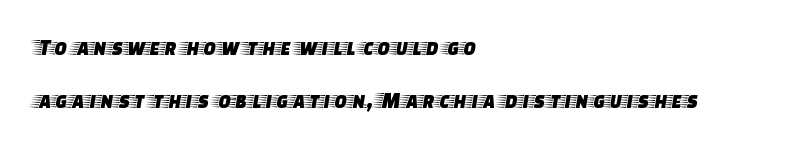
Q: Is the text italic (slanted)? A: Yes.
Q: Is the text underlined? A: No.
Q: How is the paragraph aligned? A: Left-aligned.
Q: Is the spacing between letters normal or unusually wide? A: Normal.
Q: Is the spacing between lines tight, normal or loose? A: Loose.
